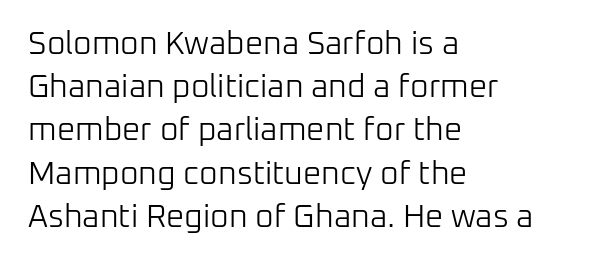
Q: Is the text bold? A: No.
Q: Is the text italic (slanted)? A: No, it is upright.
Q: Is the typeface a serif or a sans-serif typeface? A: Sans-serif.
Q: Is the text underlined? A: No.
Q: How is the paragraph aligned? A: Left-aligned.
Q: Is the spacing between letters normal or unusually wide? A: Normal.
Q: Is the spacing between lines tight, normal or loose? A: Normal.
Q: Width (condensed, normal, or wide)? A: Normal.
Q: Stroke contrast? A: Low.
Q: x-height? A: Medium.
Q: Monospaced? A: No.
